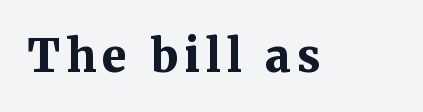
Q: Is the text bold? A: Yes.
Q: Is the text italic (slanted)? A: No, it is upright.
Q: Is the typeface a serif or a sans-serif typeface? A: Serif.
Q: Is the text underlined? A: No.
Q: Width (condensed, normal, or wide)? A: Normal.
Q: Stroke contrast? A: Medium.
Q: x-height? A: Medium.
Q: Monospaced? A: No.
